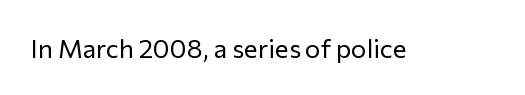
{"italic": "no", "bold": "no", "underline": "no", "letter_spacing": "normal", "letter_spacing_em": 0.0, "glyph_px": 26}
